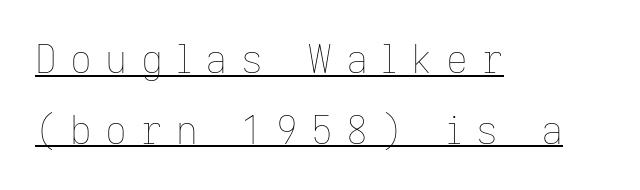
Q: Is the text bold? A: No.
Q: Is the text italic (slanted)? A: No, it is upright.
Q: Is the text underlined? A: Yes.
Q: How is the paragraph aligned? A: Left-aligned.
Q: Is the spacing between letters normal or unusually wide? A: Unusually wide.
Q: Width (condensed, normal, or wide)? A: Normal.
Q: Stroke contrast? A: Low.
Q: x-height? A: Medium.
Q: Monospaced? A: No.
